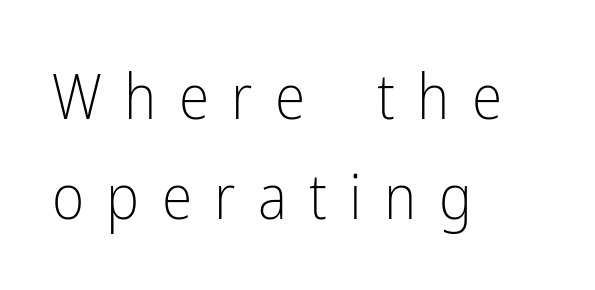
Looks like regular typesetting: each glyph gets only the width it needs. This sample keeps an unexceptional amount of space between lines. Left-aligned paragraph, ragged on the right. Each stroke keeps to a modest, everyday thickness or less. The line texture is sparse and dotted thanks to wide tracking.
